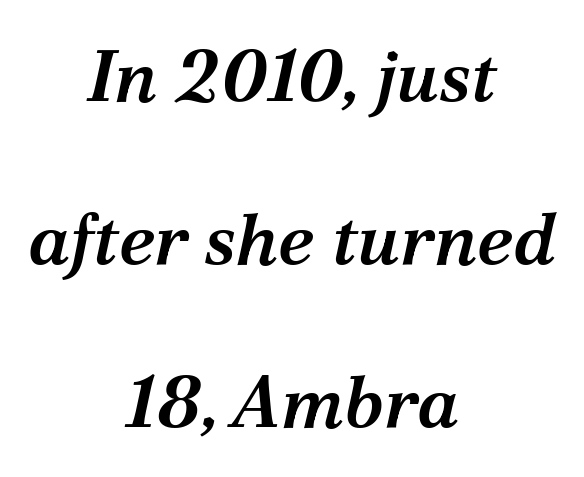
Plain, unruled lines of type. Rows of type keep a wide berth in the vertical direction. Observe the ordinary spacing: letters are neighbours, not strangers. The passage shown is semibold, sitting just below true bold.
